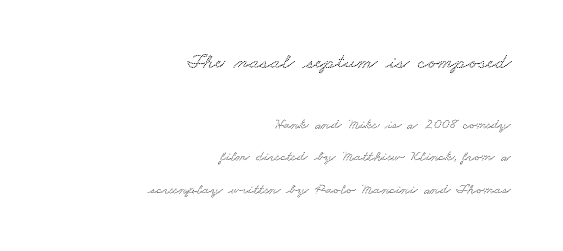
The image shows 22 px text type; set right-aligned, loose line spacing (2.18x), normal letter spacing, not underlined; the first (top) block is 1.47x larger.
